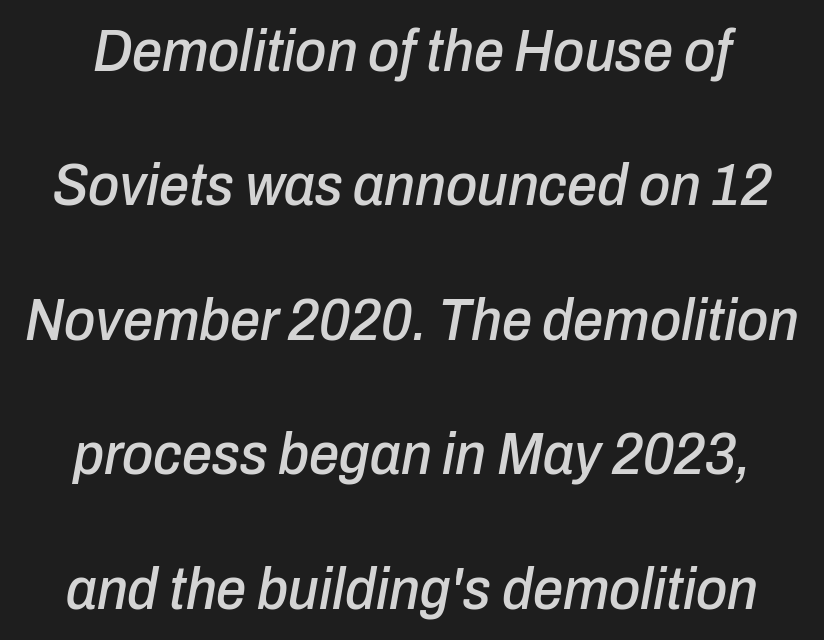
Q: Is the text italic (slanted)? A: Yes, it leans right by about 10 degrees.
Q: Is the text underlined? A: No.
Q: Is the spacing between letters normal or unusually wide? A: Normal.
Q: Is the spacing between lines tight, normal or loose? A: Loose.
Q: Width (condensed, normal, or wide)? A: Condensed.
Q: Stroke contrast? A: Low.
Q: x-height? A: Medium.
Q: Monospaced? A: No.
